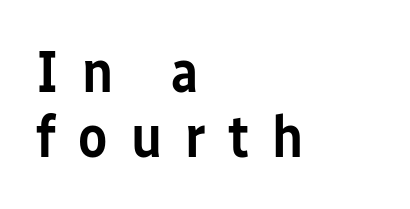
Look at the stroke-to-counter ratio: somewhat heavy, a semibold. The space beneath each line is pristine and unruled. The letters stand upright; this is a roman face. Typographically, this falls in the sans-serif category. Baseline-to-baseline distance is barely more than the letter height. These lines are set flush left with a ragged right edge.
